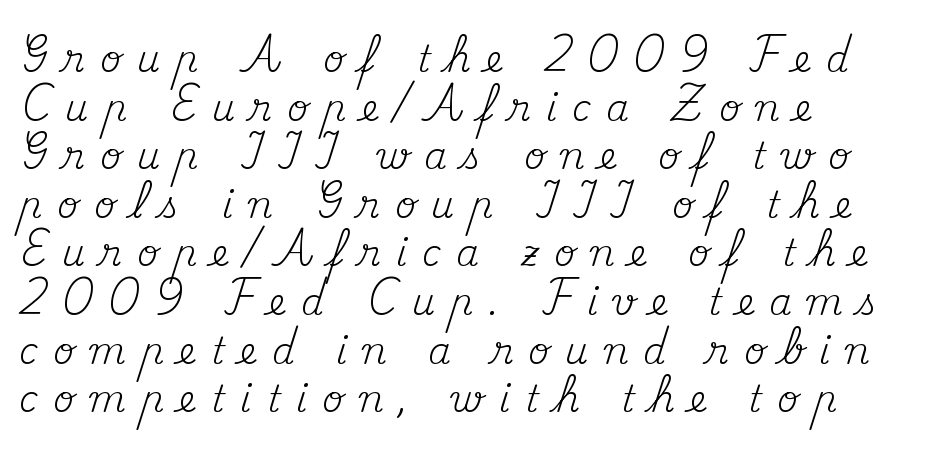
The gap between lines stays unmarked. A typesetter would call this heavily tracked-out type. Regarding serifs, this sample has them. Typeset ragged right — the left edge is the straight one.
